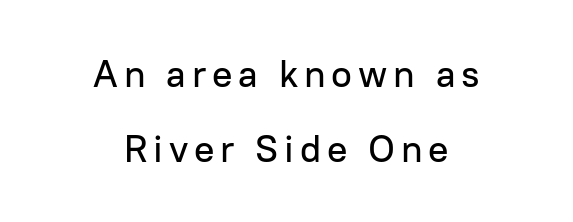
The image shows 38 px sans-serif type, upright; set centered, loose line spacing (1.97x), not underlined; low stroke contrast and a medium x-height.
